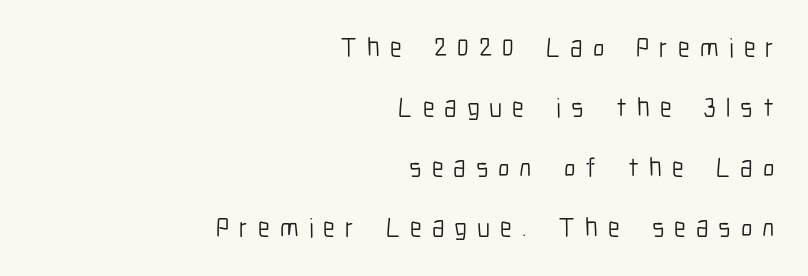
Whoever set this chose breathing room over compactness in the vertical rhythm. The lettering stays uniformly vertical, giving the passage a roman look. In CSS terms this would be text-align: right. Heaviness? Minimal to ordinary, like unemphasized prose.
